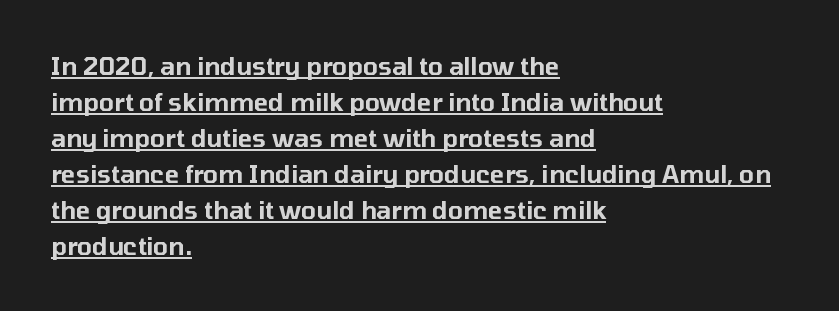
The image shows 24 px text type, upright; set left-aligned, normal line spacing (1.5x), normal letter spacing, underlined.
